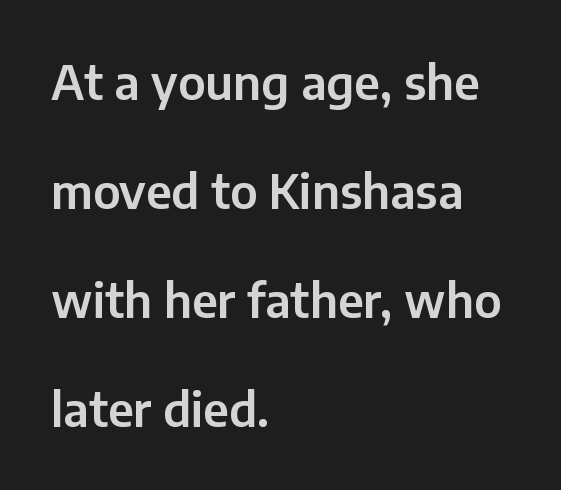
The image shows 47 px sans-serif type, upright; set left-aligned, loose line spacing (2.32x), normal letter spacing, not underlined; low stroke contrast and a medium x-height.
